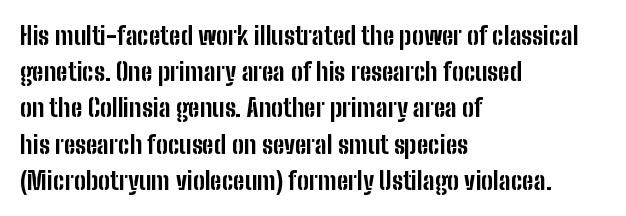
{"italic": "no", "bold": "yes", "underline": "no", "align": "left", "line_spacing": "normal", "line_spacing_ratio": 1.45, "letter_spacing": "normal", "letter_spacing_em": 0.0, "glyph_px": 25}
